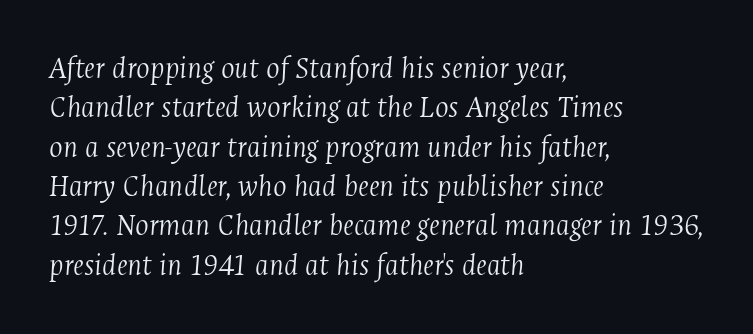
Does extra space separate the letters? No, they use regular spacing. Italic? Definitely — the glyphs are oblique. Line beginnings align vertically; line endings do not. The weight would be labelled regular, book, light, or lighter still.
